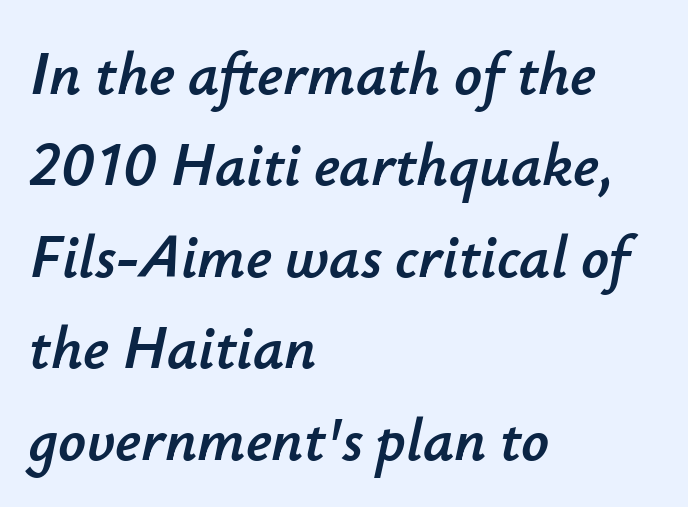
Q: Is the text italic (slanted)? A: Yes, it leans right by about 12 degrees.
Q: Is the text underlined? A: No.
Q: How is the paragraph aligned? A: Left-aligned.
Q: Is the spacing between letters normal or unusually wide? A: Normal.
Q: Is the spacing between lines tight, normal or loose? A: Normal.
Q: Width (condensed, normal, or wide)? A: Normal.
Q: Stroke contrast? A: Low.
Q: x-height? A: Small.
Q: Monospaced? A: No.
